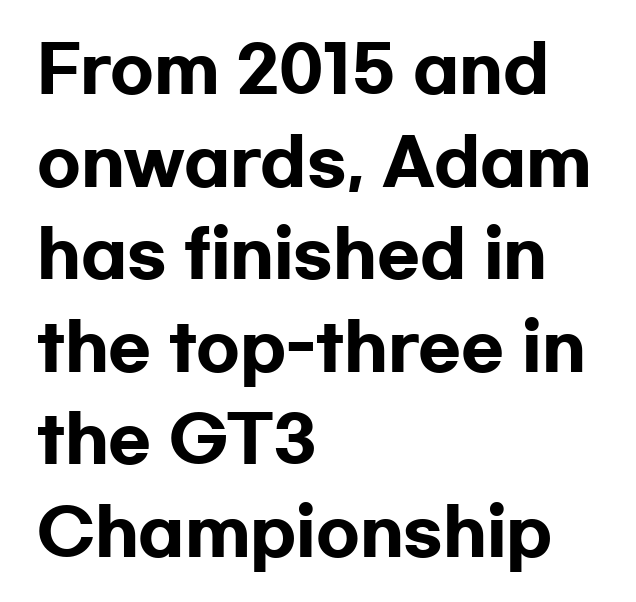
The image shows 63 px heavy, wide sans-serif type, upright; set left-aligned, normal line spacing (1.47x), normal letter spacing, not underlined; low stroke contrast and a medium x-height.
